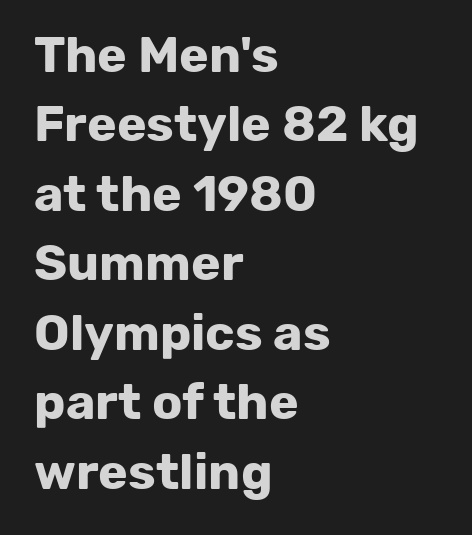
Designer's note — italics off, roman on. This sample uses plain, unmodified letter spacing. This sample uses a sans-serif face. The setting favours the left margin, as ordinary paragraphs usually do.
